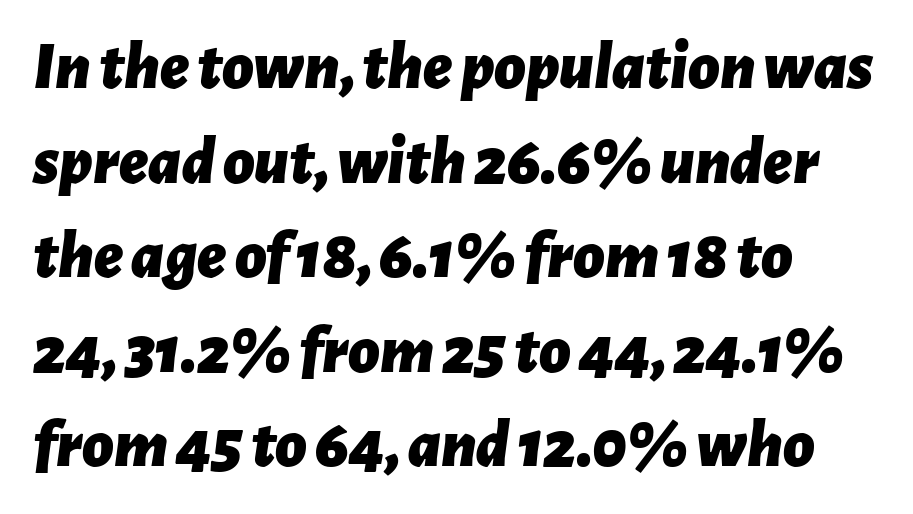
The image shows 68 px bold type, italic (leaning right); set left-aligned, normal line spacing (1.39x), normal letter spacing, not underlined; low stroke contrast and a medium x-height.
